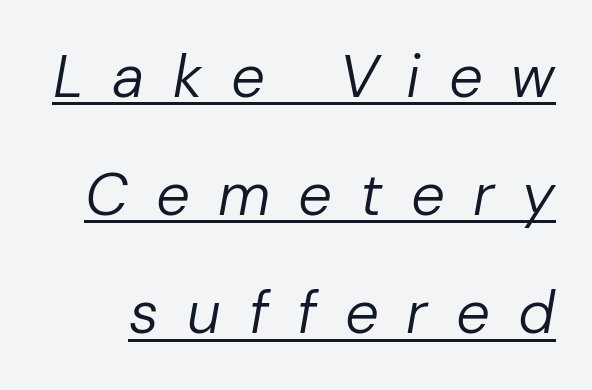
The passage shown is underscored from start to finish. Vertical spacing — loose. On a weight scale, this lands at 450 or below. The axis of the letterforms is tilted away from vertical. Note the varied advance widths — an 'i' is clearly narrower than an 'm'. The rendering inserts visible extra space after every character.
